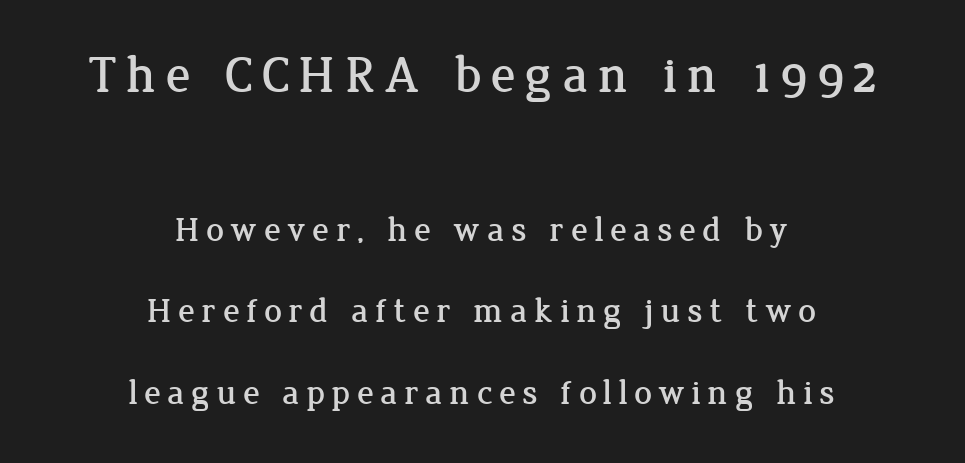
{"serif": "yes", "italic": "no", "width": "normal", "stroke_contrast": "low", "x_height": "medium", "monospaced": "no", "underline": "no", "align": "center", "line_spacing": "loose", "line_spacing_ratio": 2.32, "larger_block": "first", "size_ratio": 1.49, "glyph_px": 52}
